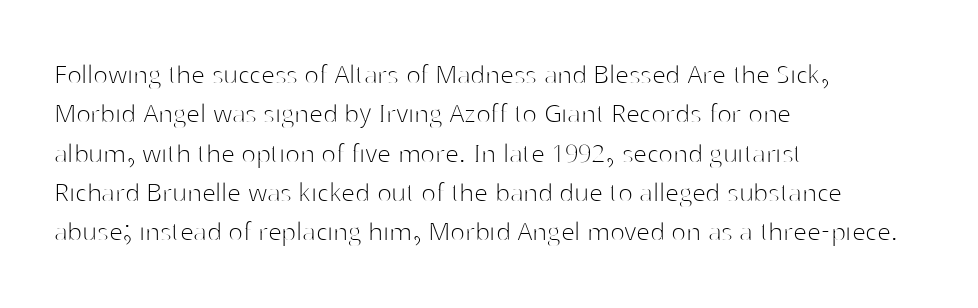
Q: Is the text bold? A: No.
Q: Is the text italic (slanted)? A: No, it is upright.
Q: Is the typeface a serif or a sans-serif typeface? A: Sans-serif.
Q: Is the text underlined? A: No.
Q: How is the paragraph aligned? A: Left-aligned.
Q: Is the spacing between letters normal or unusually wide? A: Normal.
Q: Is the spacing between lines tight, normal or loose? A: Normal.
Q: Width (condensed, normal, or wide)? A: Normal.
Q: Stroke contrast? A: High.
Q: x-height? A: Medium.
Q: Monospaced? A: No.
